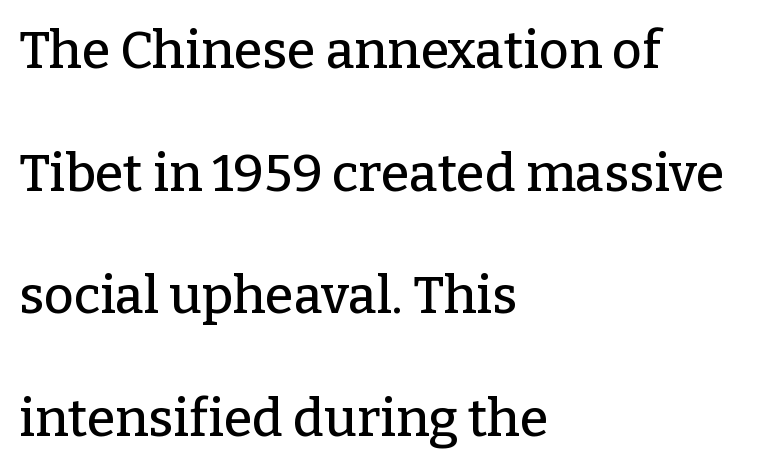
Q: Is the text italic (slanted)? A: No, it is upright.
Q: Is the typeface a serif or a sans-serif typeface? A: Serif.
Q: Is the text underlined? A: No.
Q: How is the paragraph aligned? A: Left-aligned.
Q: Is the spacing between letters normal or unusually wide? A: Normal.
Q: Is the spacing between lines tight, normal or loose? A: Loose.
Q: Width (condensed, normal, or wide)? A: Normal.
Q: Stroke contrast? A: Low.
Q: x-height? A: Medium.
Q: Monospaced? A: No.
